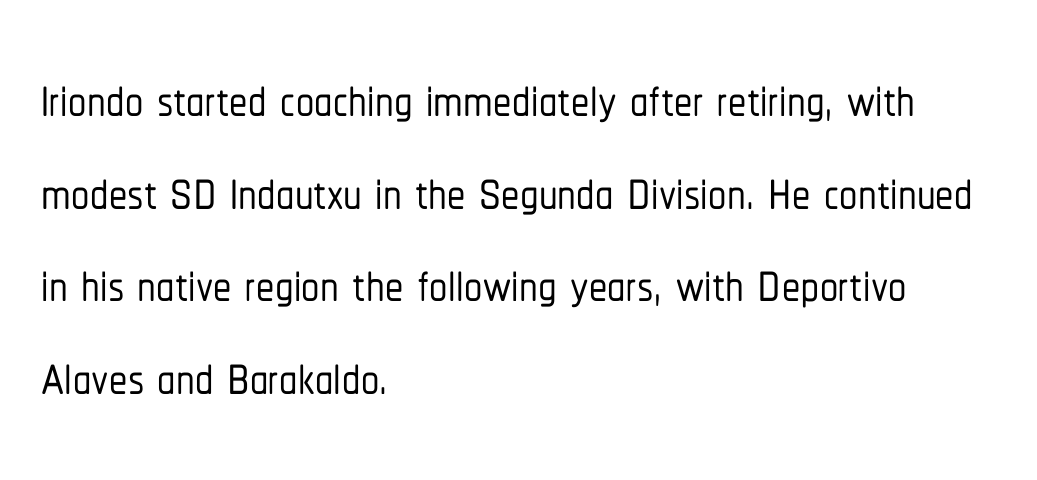
Q: Is the text italic (slanted)? A: No, it is upright.
Q: Is the typeface a serif or a sans-serif typeface? A: Sans-serif.
Q: Is the text underlined? A: No.
Q: How is the paragraph aligned? A: Left-aligned.
Q: Is the spacing between letters normal or unusually wide? A: Normal.
Q: Is the spacing between lines tight, normal or loose? A: Normal.
Q: Width (condensed, normal, or wide)? A: Condensed.
Q: Stroke contrast? A: Low.
Q: x-height? A: Medium.
Q: Monospaced? A: No.
